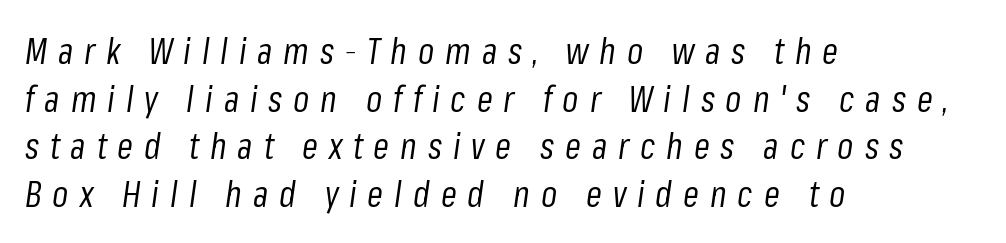
{"italic": "yes", "lean": "right", "slant_degrees": 8, "bold": "no", "weight": "regular", "width": "condensed", "stroke_contrast": "low", "x_height": "medium", "monospaced": "no", "underline": "no", "align": "left", "line_spacing": "normal", "line_spacing_ratio": 1.32, "letter_spacing": "wide", "letter_spacing_em": 0.3, "glyph_px": 36}
